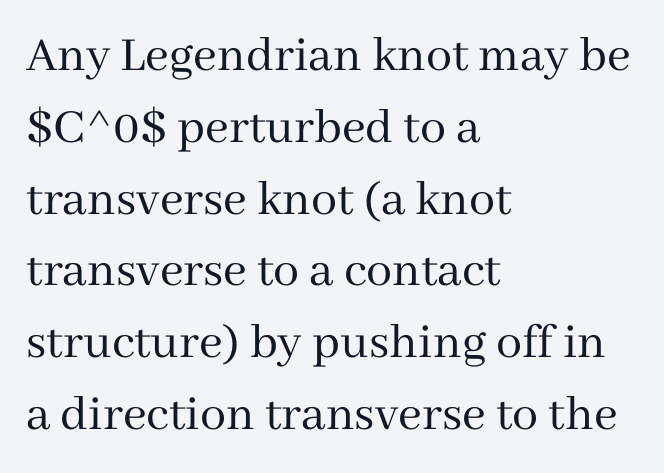
The image shows 52 px regular-weight serif type, upright; set left-aligned, normal line spacing (1.38x), normal letter spacing, not underlined; medium stroke contrast and a medium x-height.
